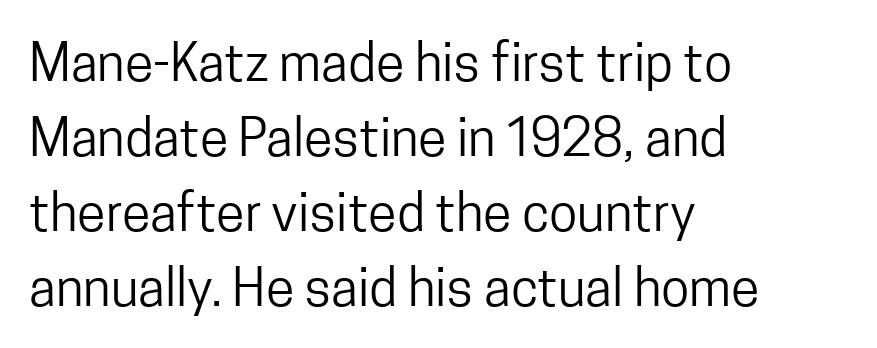
The passage shown has conventional tracking throughout. Regular leading. A light-to-regular cut is what we see here. The glyphs in this specimen are sans serif. Think of a printed novel: that variable character pitch is what you see here. The gap between lines stays unmarked.
